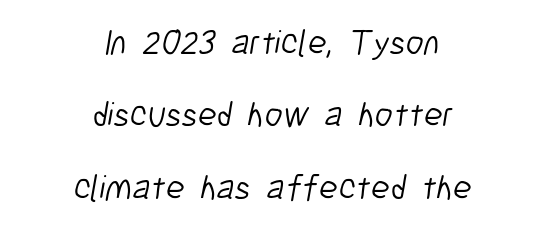
Q: Is the text bold? A: No.
Q: Is the typeface a serif or a sans-serif typeface? A: Sans-serif.
Q: Is the text underlined? A: No.
Q: How is the paragraph aligned? A: Centered.
Q: Is the spacing between letters normal or unusually wide? A: Normal.
Q: Is the spacing between lines tight, normal or loose? A: Loose.
Q: Width (condensed, normal, or wide)? A: Condensed.
Q: Stroke contrast? A: Low.
Q: x-height? A: Medium.
Q: Monospaced? A: No.
